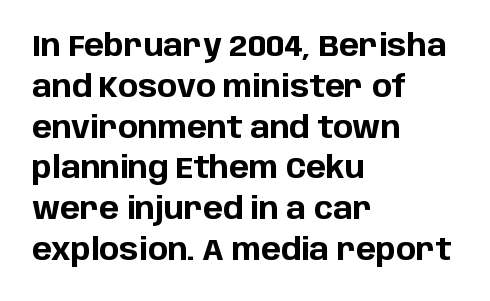
The image shows 30 px bold sans-serif type, upright; set left-aligned, normal line spacing (1.36x), normal letter spacing, not underlined; low stroke contrast and a large x-height.
